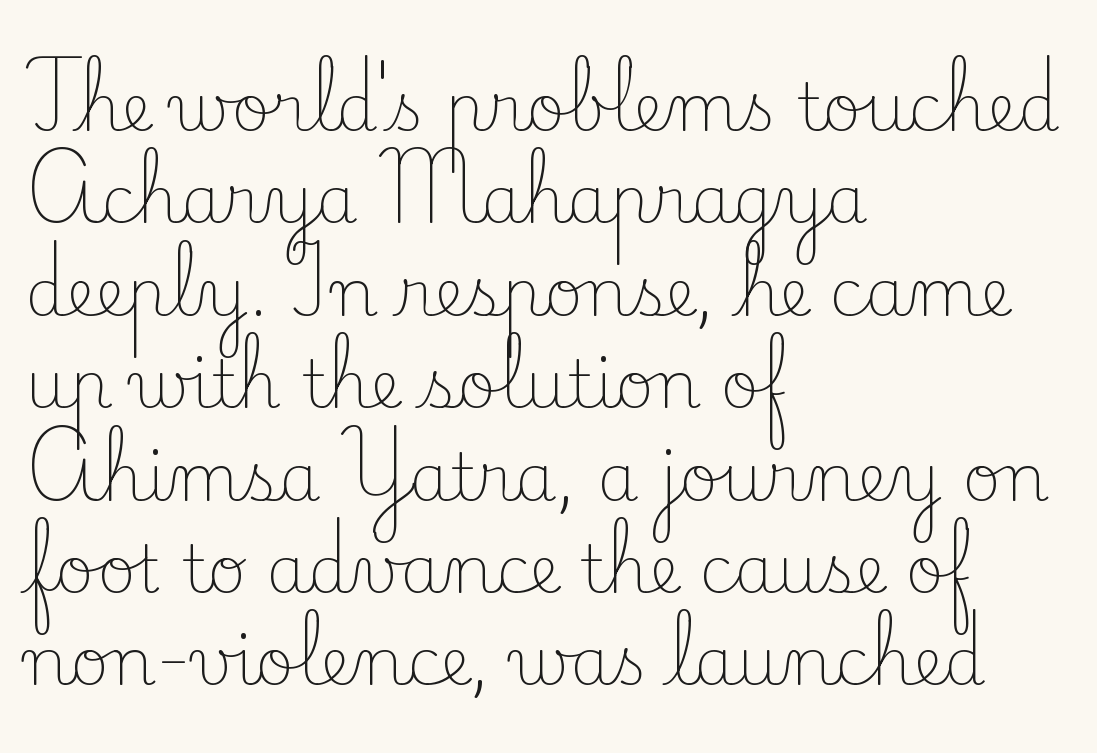
Descenders are the only things crossing below the line. These lines stack with their left ends in a neat column. The weight tops out at a normal text grade. Every character sits straight up, as roman type does. Are there feet on the stems? There are — it's a serif. Honestly, the row spacing looks completely unremarkable.
